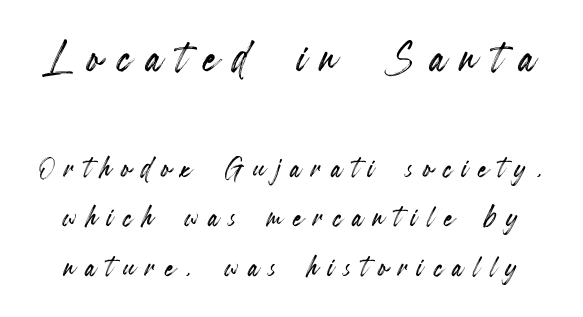
Q: Is the text italic (slanted)? A: Yes.
Q: Is the text underlined? A: No.
Q: Is the spacing between letters normal or unusually wide? A: Unusually wide.
Q: Is the spacing between lines tight, normal or loose? A: Normal.
Q: Which block of text is set in a larger size, the first (top) or the second (bottom)? A: The first (top) one.
Q: Width (condensed, normal, or wide)? A: Condensed.
Q: x-height? A: Small.
Q: Monospaced? A: No.
